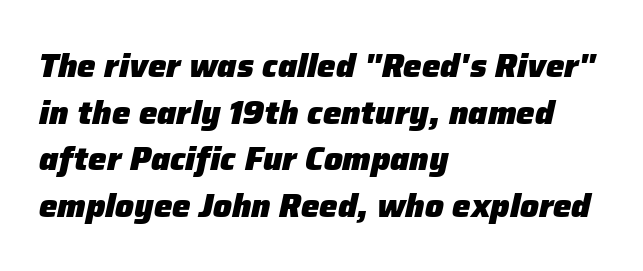
The passage shown is not underscored anywhere. Does the lettering tilt? It does — this is italic. Each letter keeps its own natural width here, so spacing adapts to shape. The horizontal fit of the characters is conventional and even. This sample is left-justified, so line endings fall wherever the words run out.
